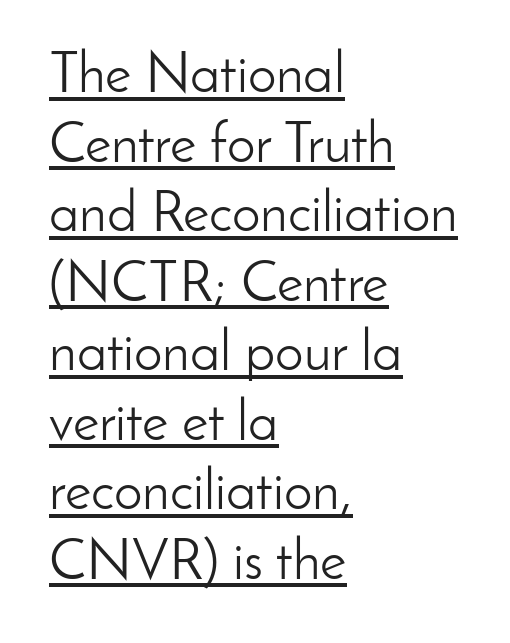
{"serif": "no", "italic": "no", "bold": "no", "weight": "light", "width": "normal", "stroke_contrast": "low", "x_height": "small", "monospaced": "no", "underline": "yes", "align": "left", "line_spacing_ratio": 1.22, "letter_spacing": "normal", "letter_spacing_em": 0.0, "glyph_px": 57}
